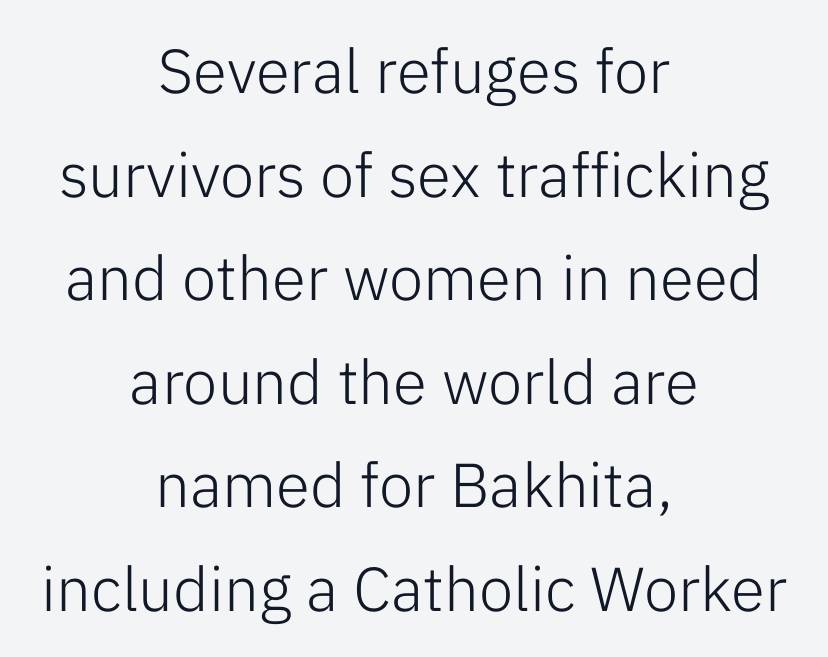
{"serif": "no", "italic": "no", "bold": "no", "weight": "light", "width": "normal", "stroke_contrast": "low", "x_height": "medium", "monospaced": "no", "underline": "no", "align": "center", "line_spacing": "normal", "line_spacing_ratio": 1.67, "letter_spacing": "normal", "letter_spacing_em": 0.0, "glyph_px": 62}
